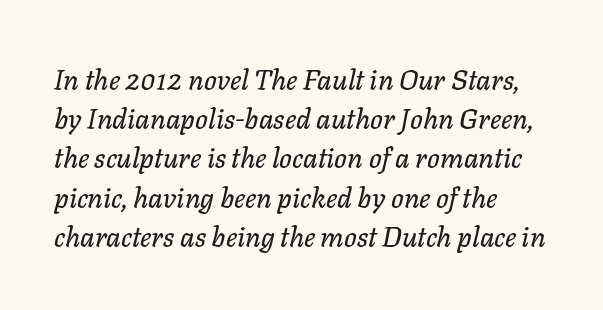
Q: Is the text italic (slanted)? A: Yes, it leans right by about 11 degrees.
Q: Is the text underlined? A: No.
Q: How is the paragraph aligned? A: Left-aligned.
Q: Is the spacing between letters normal or unusually wide? A: Normal.
Q: Is the spacing between lines tight, normal or loose? A: Normal.
Q: Width (condensed, normal, or wide)? A: Normal.
Q: Stroke contrast? A: Low.
Q: x-height? A: Medium.
Q: Monospaced? A: No.
